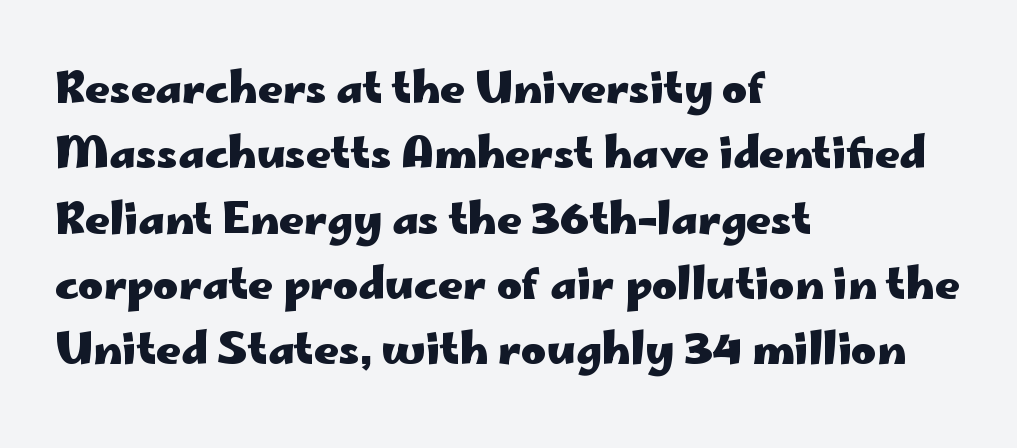
Q: Is the text bold? A: Yes.
Q: Is the text italic (slanted)? A: No, it is upright.
Q: Is the typeface a serif or a sans-serif typeface? A: Sans-serif.
Q: Is the text underlined? A: No.
Q: How is the paragraph aligned? A: Left-aligned.
Q: Is the spacing between letters normal or unusually wide? A: Normal.
Q: Is the spacing between lines tight, normal or loose? A: Normal.
Q: Width (condensed, normal, or wide)? A: Wide.
Q: Stroke contrast? A: Low.
Q: x-height? A: Small.
Q: Monospaced? A: No.
